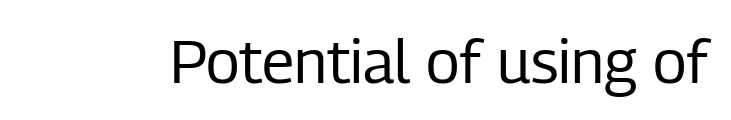
The image shows 61 px regular-weight, condensed sans-serif type, upright; set normal letter spacing, not underlined; low stroke contrast and a medium x-height.
